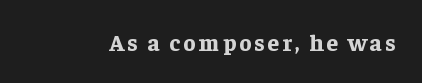
Q: Is the text bold? A: Yes.
Q: Is the text italic (slanted)? A: No, it is upright.
Q: Is the text underlined? A: No.
